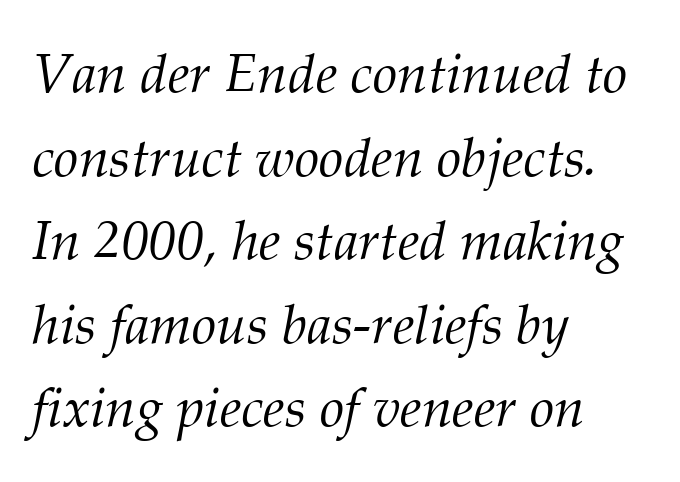
{"serif": "yes", "italic": "yes", "lean": "right", "slant_degrees": 12, "bold": "no", "weight": "light", "width": "normal", "stroke_contrast": "medium", "x_height": "medium", "monospaced": "no", "underline": "no", "align": "left", "line_spacing": "normal", "line_spacing_ratio": 1.52, "letter_spacing": "normal", "letter_spacing_em": 0.0, "glyph_px": 55}
